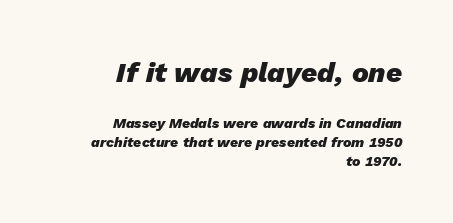
The image shows 28 px heavy type, italic (leaning right); set right-aligned, normal line spacing (1.37x), normal letter spacing, not underlined; the first (top) block is 2.0x larger; low stroke contrast and a medium x-height.
